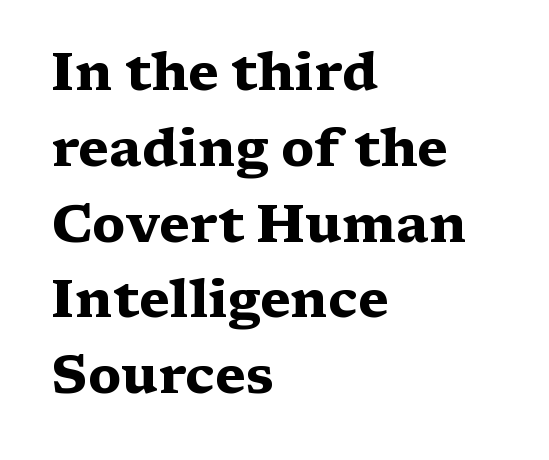
{"serif": "yes", "italic": "no", "bold": "yes", "weight": "heavy", "width": "wide", "stroke_contrast": "medium", "x_height": "medium", "monospaced": "no", "underline": "no", "align": "left", "line_spacing": "normal", "line_spacing_ratio": 1.43, "letter_spacing": "normal", "letter_spacing_em": 0.0, "glyph_px": 53}
